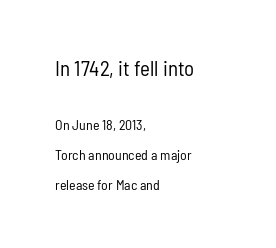
Q: Is the text bold? A: No.
Q: Is the text italic (slanted)? A: No, it is upright.
Q: Is the text underlined? A: No.
Q: How is the paragraph aligned? A: Left-aligned.
Q: Is the spacing between letters normal or unusually wide? A: Normal.
Q: Is the spacing between lines tight, normal or loose? A: Loose.
Q: Which block of text is set in a larger size, the first (top) or the second (bottom)? A: The first (top) one.
